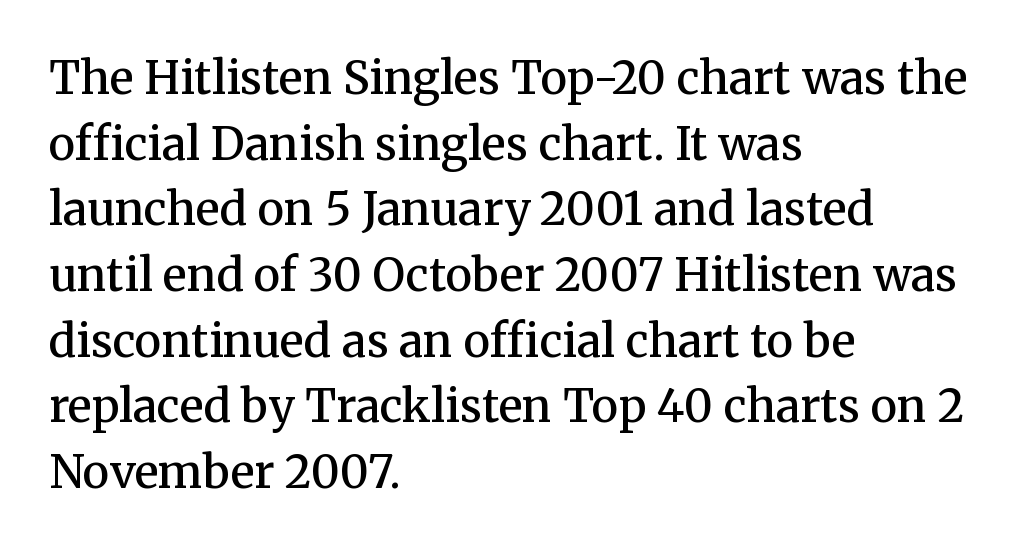
Q: Is the text bold? A: Semi-bold.
Q: Is the text italic (slanted)? A: No, it is upright.
Q: Is the typeface a serif or a sans-serif typeface? A: Serif.
Q: Is the text underlined? A: No.
Q: How is the paragraph aligned? A: Left-aligned.
Q: Is the spacing between letters normal or unusually wide? A: Normal.
Q: Is the spacing between lines tight, normal or loose? A: Normal.
Q: Width (condensed, normal, or wide)? A: Normal.
Q: Stroke contrast? A: Medium.
Q: x-height? A: Medium.
Q: Monospaced? A: No.
